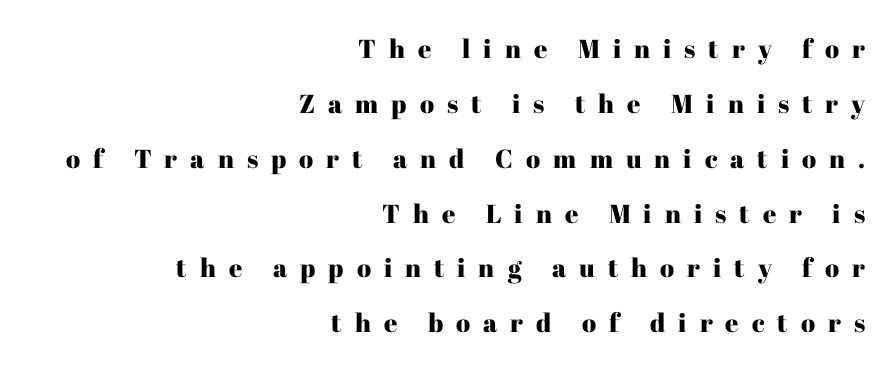
Q: Is the text italic (slanted)? A: No, it is upright.
Q: Is the text underlined? A: No.
Q: How is the paragraph aligned? A: Right-aligned.
Q: Is the spacing between letters normal or unusually wide? A: Unusually wide.
Q: Is the spacing between lines tight, normal or loose? A: Loose.
